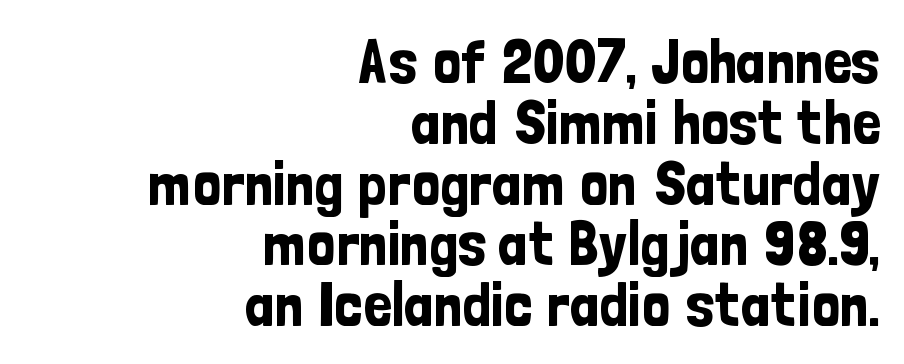
{"serif": "no", "italic": "no", "width": "condensed", "stroke_contrast": "low", "x_height": "medium", "monospaced": "no", "underline": "no", "align": "right", "line_spacing": "tight", "line_spacing_ratio": 0.98, "letter_spacing": "normal", "letter_spacing_em": 0.0, "glyph_px": 62}
